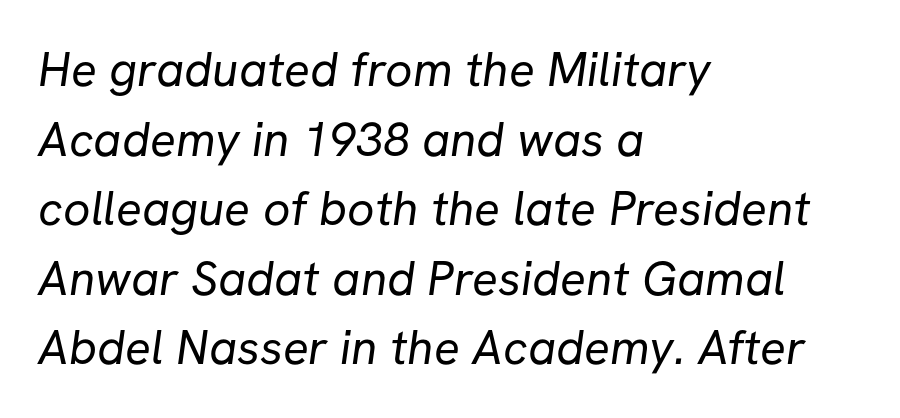
The image shows 48 px regular-weight sans-serif type; set left-aligned, normal line spacing (1.45x), normal letter spacing, not underlined; low stroke contrast and a medium x-height.
